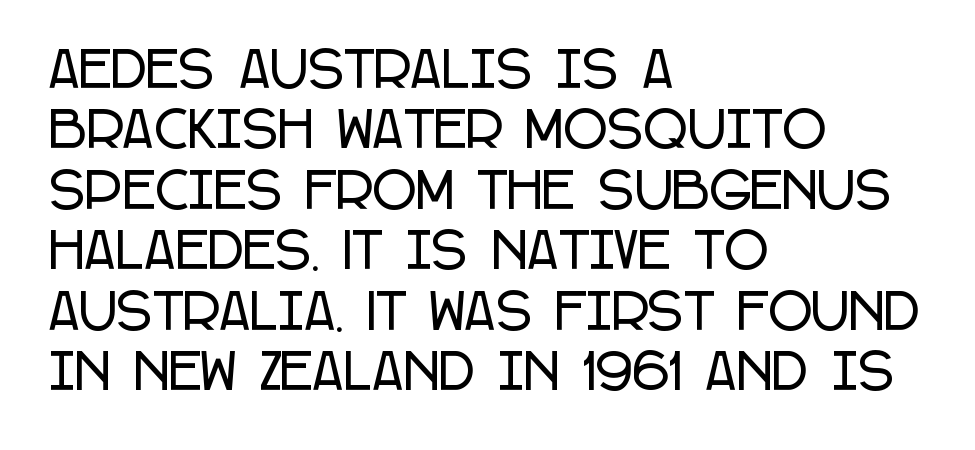
Q: Is the text italic (slanted)? A: No, it is upright.
Q: Is the typeface a serif or a sans-serif typeface? A: Sans-serif.
Q: Is the text underlined? A: No.
Q: How is the paragraph aligned? A: Left-aligned.
Q: Is the spacing between letters normal or unusually wide? A: Normal.
Q: Is the spacing between lines tight, normal or loose? A: Normal.
Q: Width (condensed, normal, or wide)? A: Condensed.
Q: Stroke contrast? A: Low.
Q: x-height? A: Large.
Q: Monospaced? A: No.
